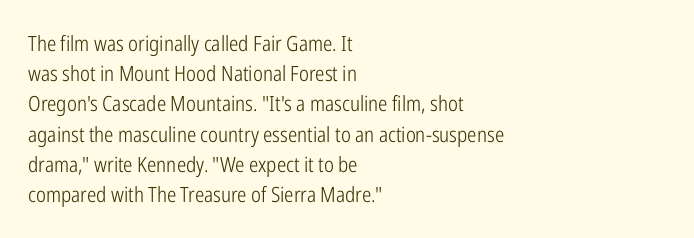
The image shows 21 px text type, upright; set left-aligned, normal line spacing (1.44x), normal letter spacing, not underlined.
